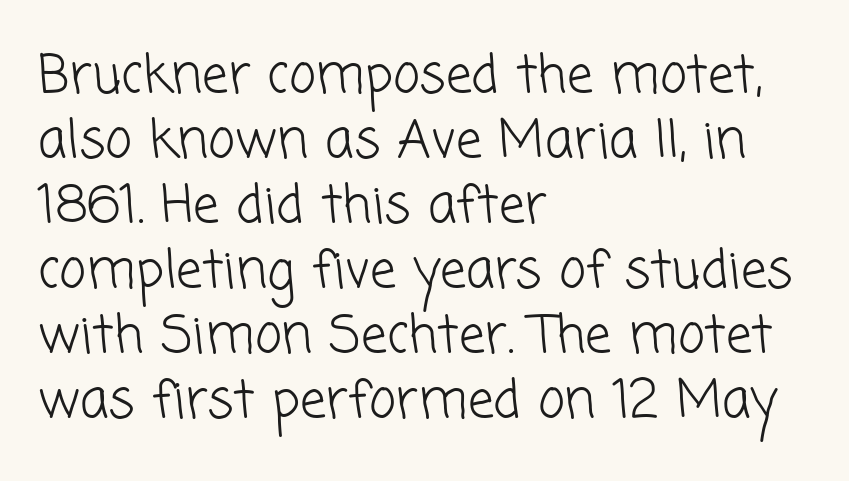
The paragraph has a hard left edge and a soft right edge. The typesetting does not lean heavy: it is not bold. Here the designer chose a conventional face with non-uniform glyph widths. The block of text has a typical density, with ordinary space between rows. The rendering shows plain stroke endings on the letterforms — a sans-serif design.
